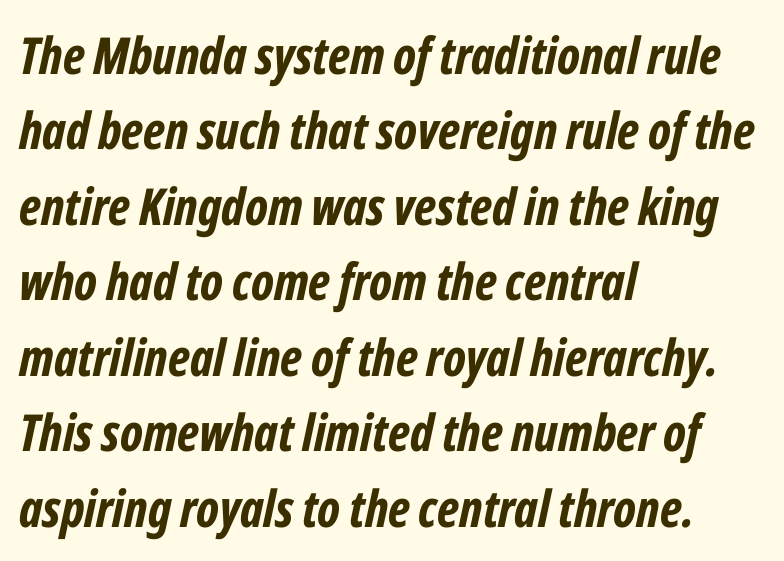
Q: Is the text bold? A: Yes.
Q: Is the text italic (slanted)? A: Yes, it leans right by about 12 degrees.
Q: Is the text underlined? A: No.
Q: How is the paragraph aligned? A: Left-aligned.
Q: Is the spacing between letters normal or unusually wide? A: Normal.
Q: Is the spacing between lines tight, normal or loose? A: Normal.
Q: Width (condensed, normal, or wide)? A: Condensed.
Q: Stroke contrast? A: Low.
Q: x-height? A: Medium.
Q: Monospaced? A: No.
